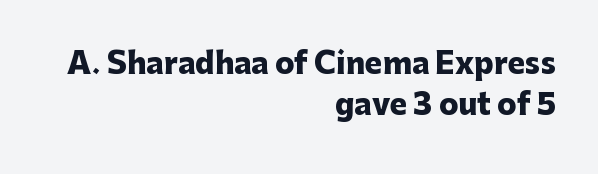
The image shows 29 px heavy sans-serif type, upright; set right-aligned, normal line spacing (1.4x), normal letter spacing, not underlined; low stroke contrast and a medium x-height.
